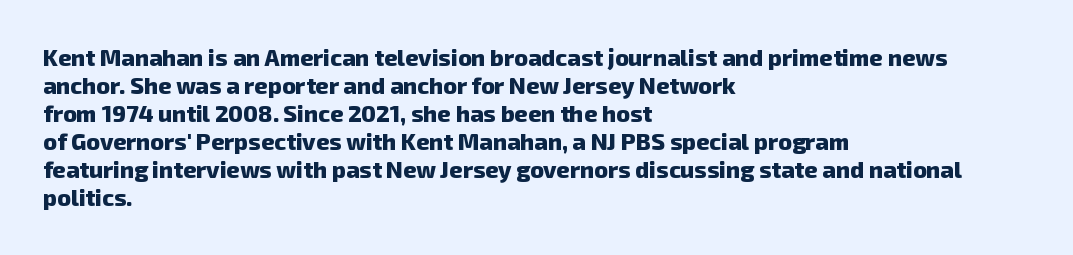
The image shows 23 px bold type; set left-aligned, line spacing 1.22x, normal letter spacing, not underlined.
